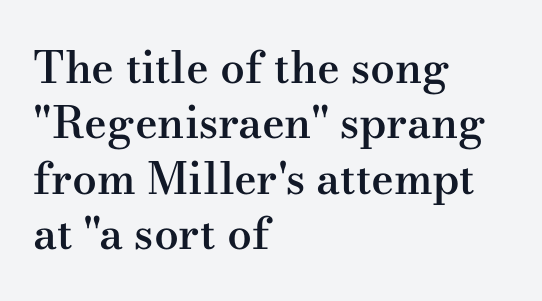
The words here are not underlined. Letter spacing: default. The font's upright variant was chosen for this text. These lines carry some extra weight — a demibold, not a full bold.
